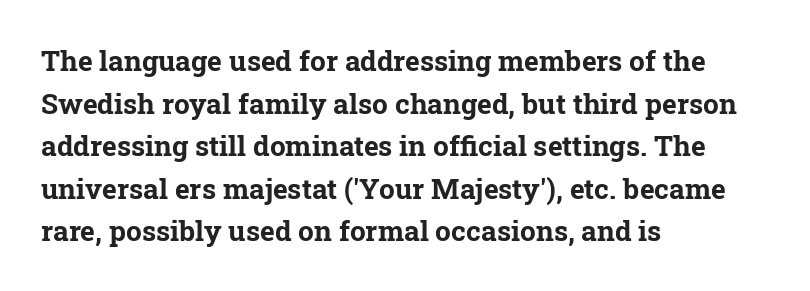
{"serif": "yes", "italic": "no", "bold": "yes", "weight": "bold", "width": "normal", "stroke_contrast": "low", "x_height": "medium", "monospaced": "no", "underline": "no", "align": "left", "line_spacing": "normal", "line_spacing_ratio": 1.52, "letter_spacing": "normal", "letter_spacing_em": 0.0, "glyph_px": 28}
